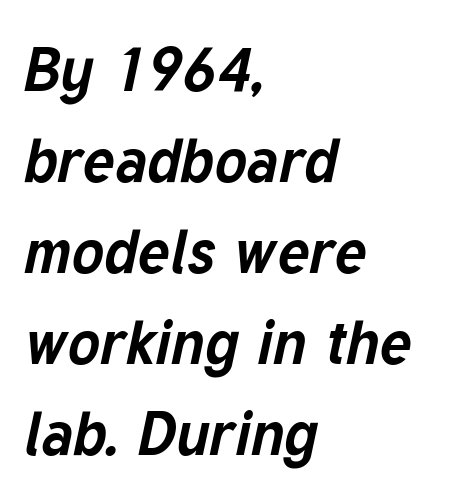
{"italic": "yes", "lean": "right", "slant_degrees": 12, "bold": "yes", "weight": "bold", "width": "normal", "stroke_contrast": "low", "x_height": "medium", "monospaced": "no", "underline": "no", "align": "left", "line_spacing": "normal", "line_spacing_ratio": 1.49, "letter_spacing": "normal", "letter_spacing_em": 0.0, "glyph_px": 61}
